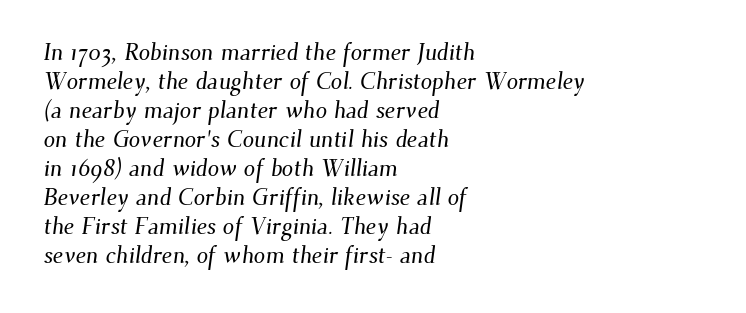
{"underline": "no", "align": "left", "line_spacing": "normal", "line_spacing_ratio": 1.26, "letter_spacing": "normal", "letter_spacing_em": 0.0, "glyph_px": 23}
